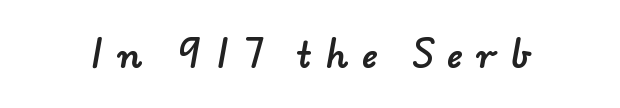
Q: Is the typeface a serif or a sans-serif typeface? A: Sans-serif.
Q: Is the text underlined? A: No.
Q: Is the spacing between letters normal or unusually wide? A: Unusually wide.
Q: Width (condensed, normal, or wide)? A: Normal.
Q: Stroke contrast? A: Low.
Q: x-height? A: Small.
Q: Monospaced? A: No.
